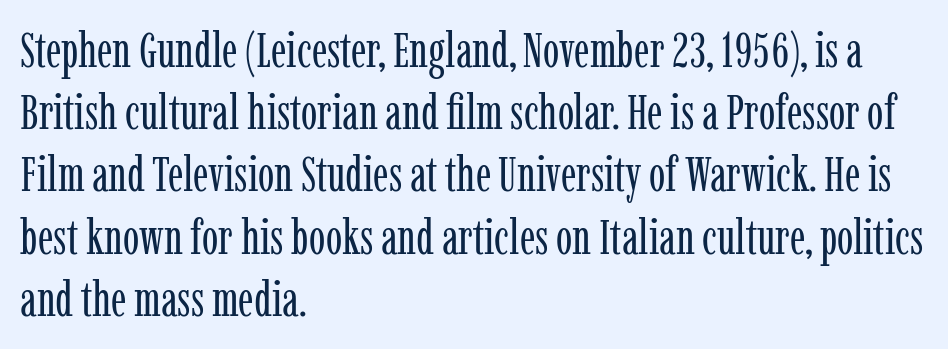
Think standard paragraph weight, or any step lighter than that. Nobody drew a line under any word here. The glyphs in this specimen are seriffed. Notice how descenders clear the ascenders below comfortably — that's standard leading. Proportional: the letters do not fall into vertical columns.
